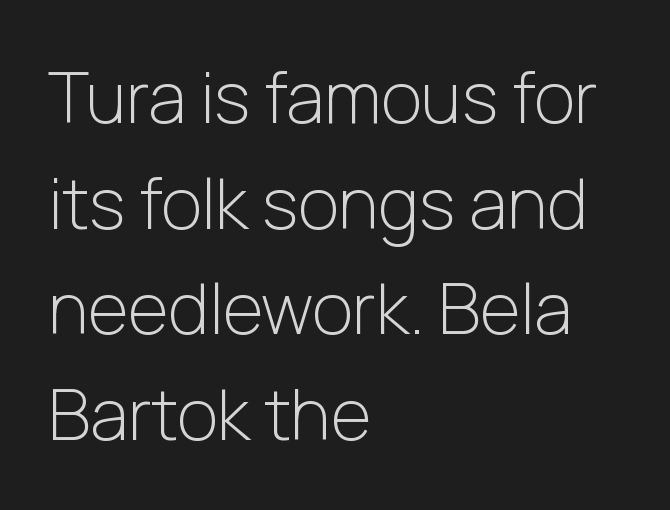
The image shows 70 px light sans-serif type, upright; set left-aligned, normal line spacing (1.51x), normal letter spacing, not underlined; low stroke contrast and a medium x-height.
